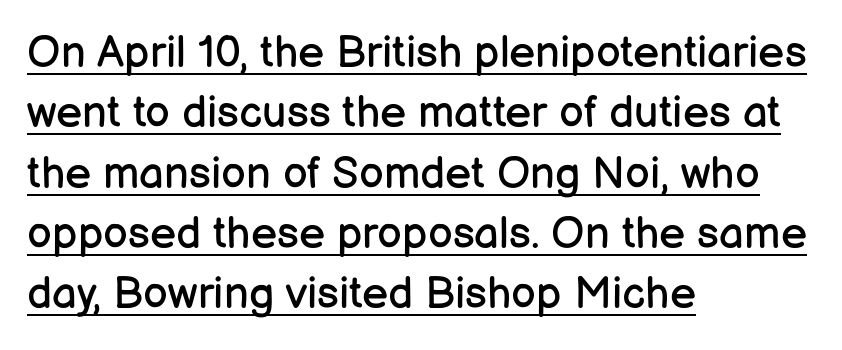
The image shows 44 px regular-weight sans-serif type, upright; set left-aligned, normal line spacing (1.37x), normal letter spacing, underlined; low stroke contrast and a medium x-height.
